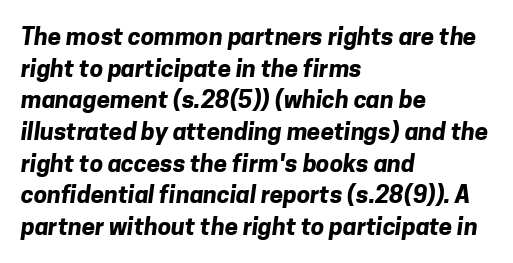
Q: Is the text bold? A: Yes.
Q: Is the text underlined? A: No.
Q: How is the paragraph aligned? A: Left-aligned.
Q: Is the spacing between letters normal or unusually wide? A: Normal.
Q: Is the spacing between lines tight, normal or loose? A: Normal.
